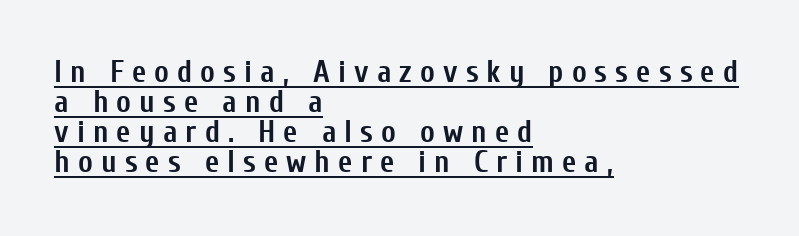
{"serif": "no", "italic": "no", "bold": "yes", "weight": "semibold", "width": "condensed", "stroke_contrast": "low", "x_height": "medium", "monospaced": "no", "underline": "yes", "align": "left", "line_spacing": "tight", "line_spacing_ratio": 0.97, "letter_spacing": "wide", "letter_spacing_em": 0.26, "glyph_px": 31}
